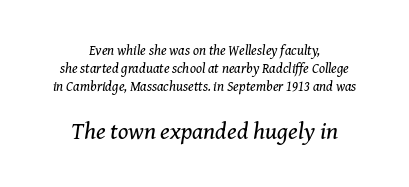
Q: Is the text bold? A: No.
Q: Is the text italic (slanted)? A: Yes, it leans right by about 8 degrees.
Q: Is the text underlined? A: No.
Q: How is the paragraph aligned? A: Centered.
Q: Is the spacing between letters normal or unusually wide? A: Normal.
Q: Is the spacing between lines tight, normal or loose? A: Normal.
Q: Which block of text is set in a larger size, the first (top) or the second (bottom)? A: The second (bottom) one.
